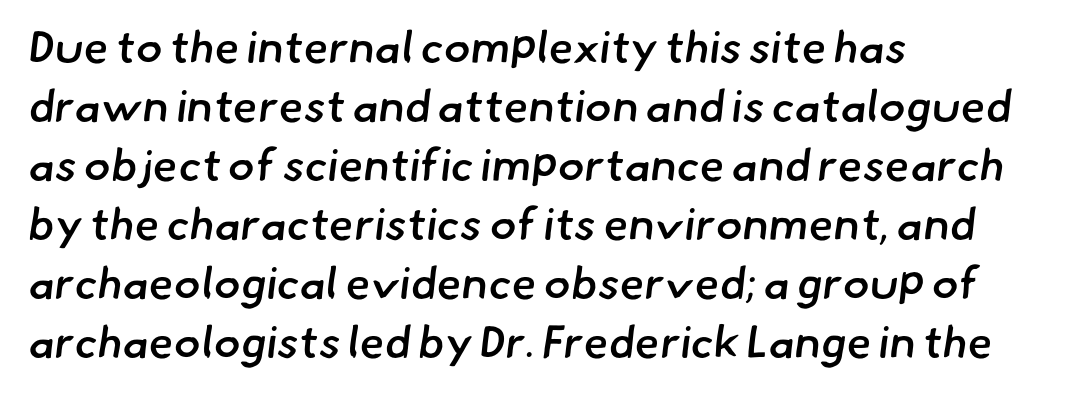
The image shows 45 px semibold sans-serif type; set left-aligned, normal line spacing (1.31x), normal letter spacing, not underlined; low stroke contrast and a small x-height.
